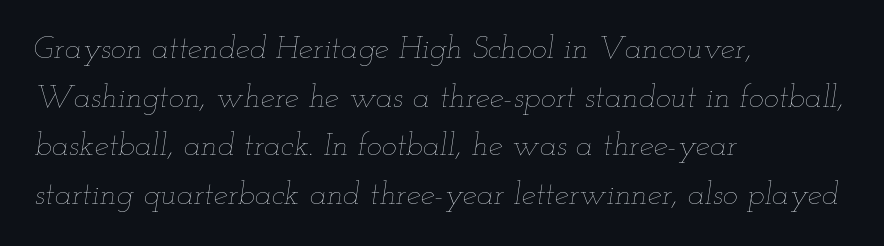
Here the glyphs are tracked normally, forming tight word shapes. Observe the lean: these are italic letterforms. Stems here are at most as thick as an everyday book face. Baseline-to-baseline distance is the conventional proportion of letter height. The baseline area is clear. Do the characters align in a grid? No, the font is proportional.
